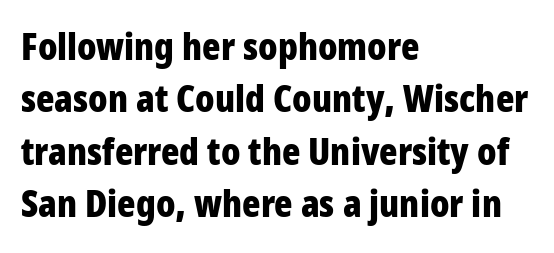
{"serif": "no", "italic": "no", "bold": "yes", "weight": "bold", "width": "condensed", "stroke_contrast": "low", "x_height": "large", "monospaced": "no", "underline": "no", "align": "left", "line_spacing": "normal", "line_spacing_ratio": 1.38, "letter_spacing": "normal", "letter_spacing_em": 0.0, "glyph_px": 38}
